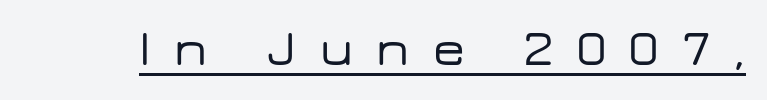
Caption: expanded tracking, letters set apart. Serif or sans? Sans — the stroke terminals are bare. Here the designer chose a conventional face with non-uniform glyph widths. The specimen includes a rule beneath the text block's lines. Notice how the stems are strictly vertical — no italics here.
